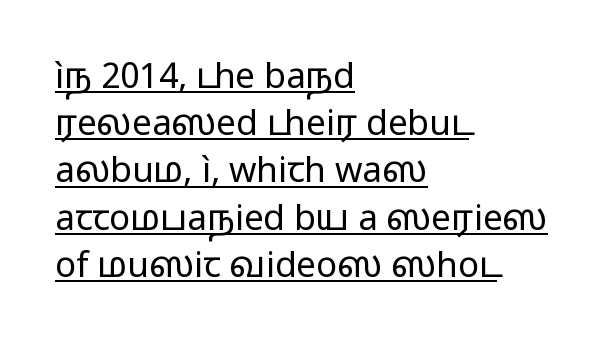
{"serif": "no", "italic": "no", "bold": "no", "weight": "regular", "width": "wide", "stroke_contrast": "low", "x_height": "medium", "monospaced": "no", "underline": "yes", "align": "left", "line_spacing": "normal", "line_spacing_ratio": 1.35, "letter_spacing": "normal", "letter_spacing_em": 0.0, "glyph_px": 35}
